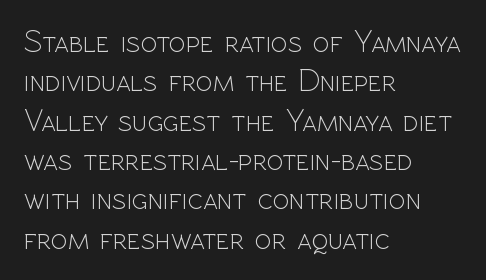
{"serif": "no", "italic": "no", "bold": "no", "weight": "light", "width": "normal", "x_height": "medium", "monospaced": "no", "underline": "no", "align": "left", "line_spacing": "normal", "line_spacing_ratio": 1.27, "letter_spacing": "normal", "letter_spacing_em": 0.0, "glyph_px": 31}
